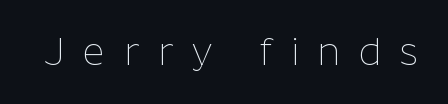
{"serif": "no", "italic": "no", "bold": "no", "weight": "thin", "width": "normal", "stroke_contrast": "low", "x_height": "medium", "monospaced": "no", "underline": "no", "letter_spacing": "wide", "letter_spacing_em": 0.49, "glyph_px": 38}
